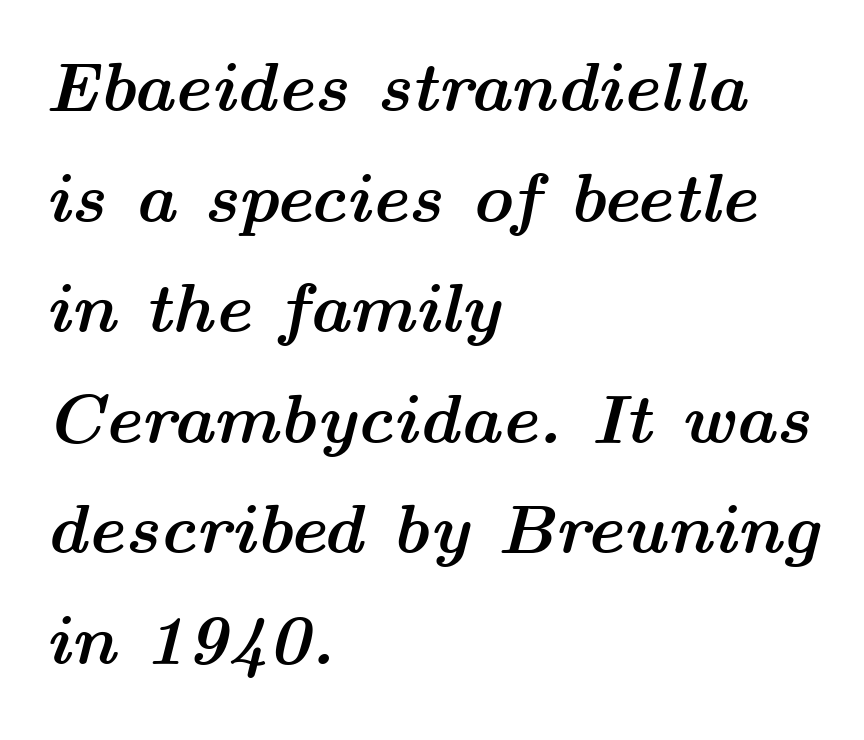
The image shows 70 px semibold, wide type, italic (leaning right); set left-aligned, normal line spacing (1.58x), normal letter spacing, not underlined; medium stroke contrast and a medium x-height.
